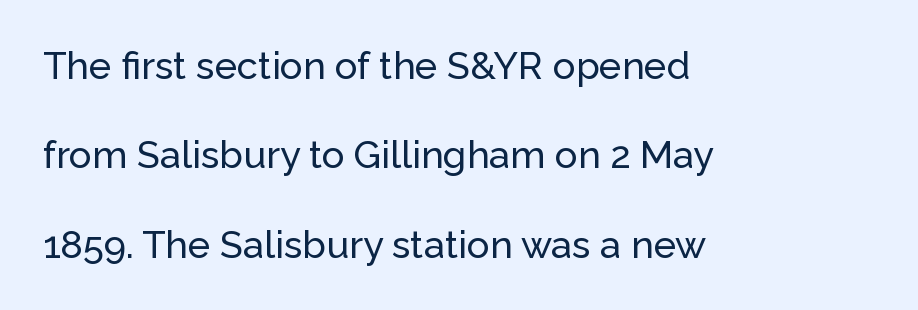
The foot of each line stays bare and open. The letters advance in unequal steps, a hallmark of proportional type. These lines are set flush left with a ragged right edge. What kind of face is this? One without serifs — a sans. Italic? Not at all — the glyphs are vertical. Default kerning and tracking; the words read as compact shapes.
